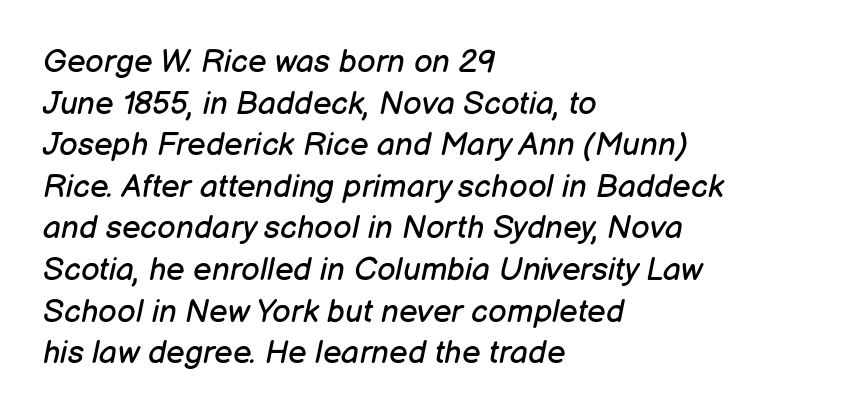
The image shows 32 px regular-weight type, italic (leaning right); set left-aligned, normal line spacing (1.3x), normal letter spacing, not underlined; low stroke contrast and a medium x-height.
